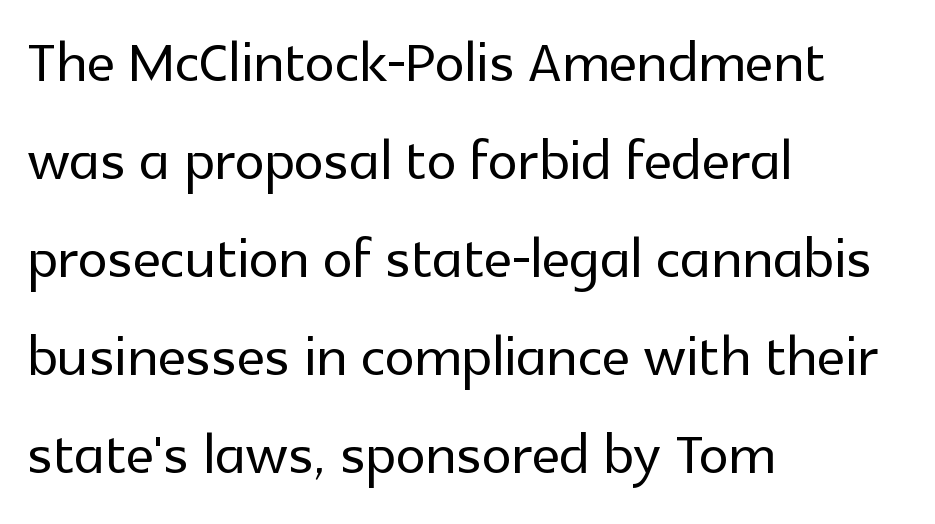
Vertical strokes here are truly vertical. Which margin do the lines hug? The left one — the right edge is uneven. A sans-serif font was chosen for this passage. Lines of text with bare space underneath. In terms of letterspacing, this is plain default setting. Do the characters align in a grid? No, the font is proportional.
